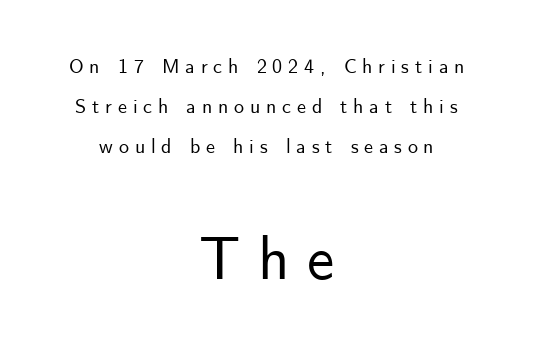
{"serif": "no", "italic": "no", "width": "normal", "stroke_contrast": "low", "x_height": "small", "monospaced": "no", "underline": "no", "align": "center", "line_spacing": "loose", "line_spacing_ratio": 2.0, "letter_spacing": "wide", "letter_spacing_em": 0.29, "larger_block": "second", "size_ratio": 3.05, "glyph_px": 61}
